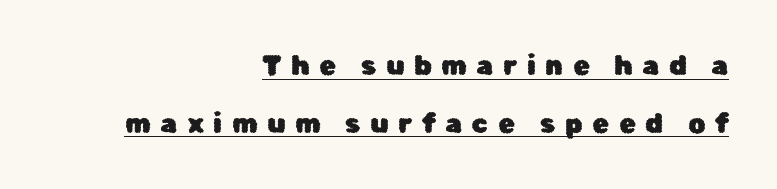
If you drew a line through each stem, it would be perfectly vertical. The lines are spread far apart with generous leading. The lines in this sample share a right terminus and differ only in where they begin. Honestly, the underline is the first thing you notice here. Look at the tracking — it's clearly loosened, letters drifting apart.
